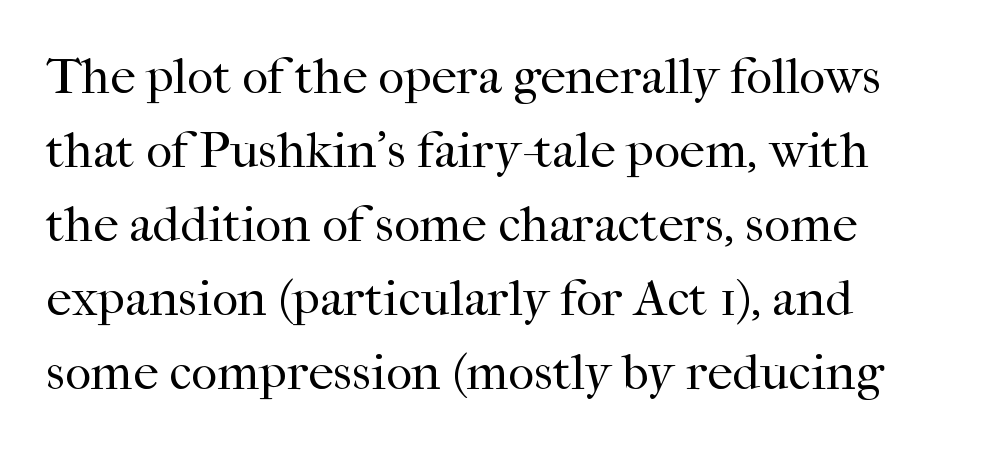
This sample uses a serif face. Unlike italic type, these characters show no tilt at all. A normal amount of white space separates one row of letters from the next. Stem width sits at or under what a default text font uses. Where is the straight margin? On the left. This sample has the flowing, uneven cadence of proportional lettering.
